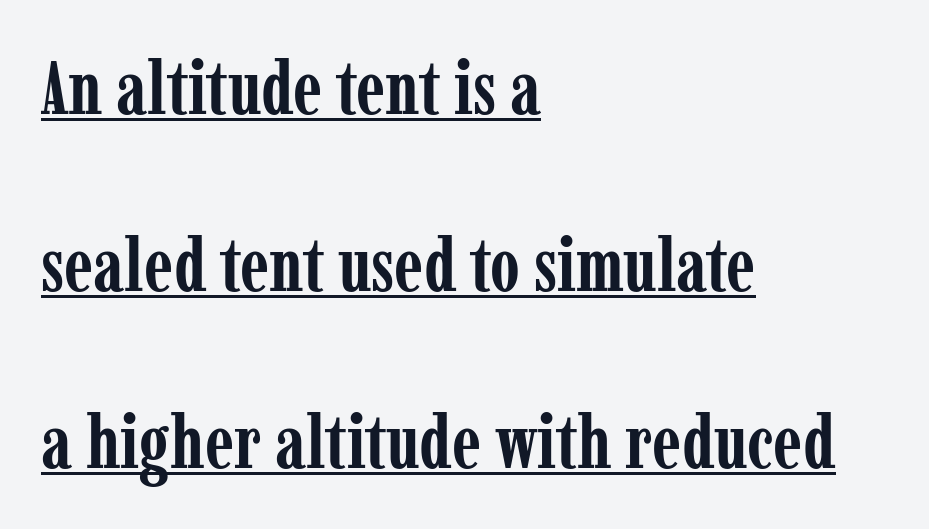
Q: Is the text bold? A: Yes.
Q: Is the text italic (slanted)? A: No, it is upright.
Q: Is the typeface a serif or a sans-serif typeface? A: Serif.
Q: Is the text underlined? A: Yes.
Q: How is the paragraph aligned? A: Left-aligned.
Q: Is the spacing between letters normal or unusually wide? A: Normal.
Q: Is the spacing between lines tight, normal or loose? A: Loose.
Q: Width (condensed, normal, or wide)? A: Condensed.
Q: Stroke contrast? A: Low.
Q: x-height? A: Medium.
Q: Monospaced? A: No.
